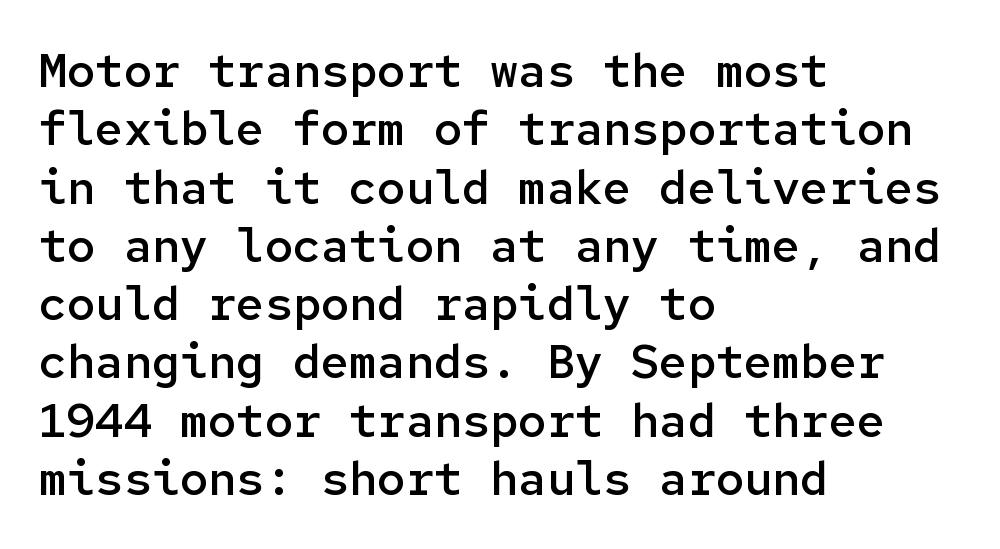
Q: Is the text bold? A: Semi-bold.
Q: Is the text italic (slanted)? A: No, it is upright.
Q: Is the typeface a serif or a sans-serif typeface? A: Sans-serif.
Q: Is the text underlined? A: No.
Q: How is the paragraph aligned? A: Left-aligned.
Q: Is the spacing between letters normal or unusually wide? A: Normal.
Q: Width (condensed, normal, or wide)? A: Normal.
Q: Stroke contrast? A: Low.
Q: x-height? A: Medium.
Q: Monospaced? A: Yes.
